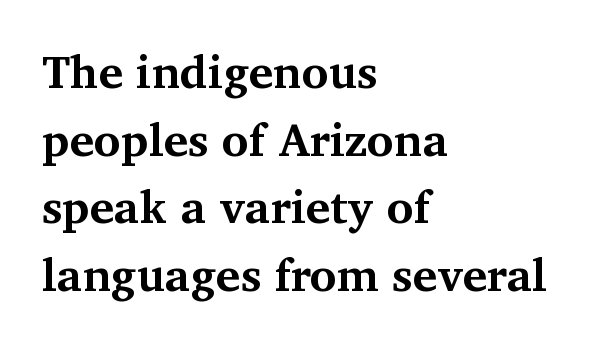
The passage shown is typeset with a serif family. The typesetting leans heavy: a genuine bold. These lines are rendered in a variable-pitch font. The text block is weighted toward the left margin, trailing off unevenly rightward.
